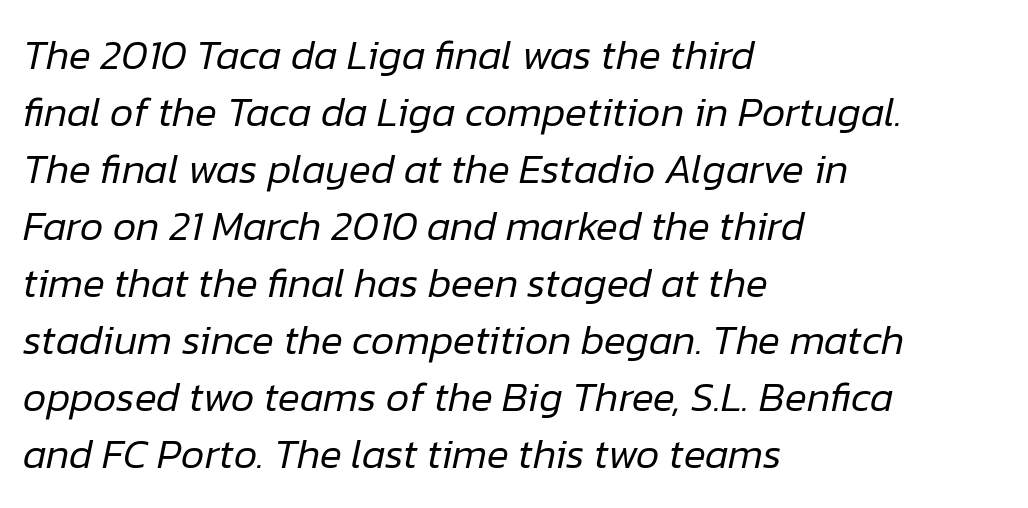
You could call the tracking neutral — neither tight nor loose. Every row of glyphs begins at an identical x-position on the left. Descenders are the only things crossing below the line. Italic: yes, the glyphs are oblique. Stems and bowls with no extra thickness — not bold. This sample keeps an unexceptional amount of space between lines.
